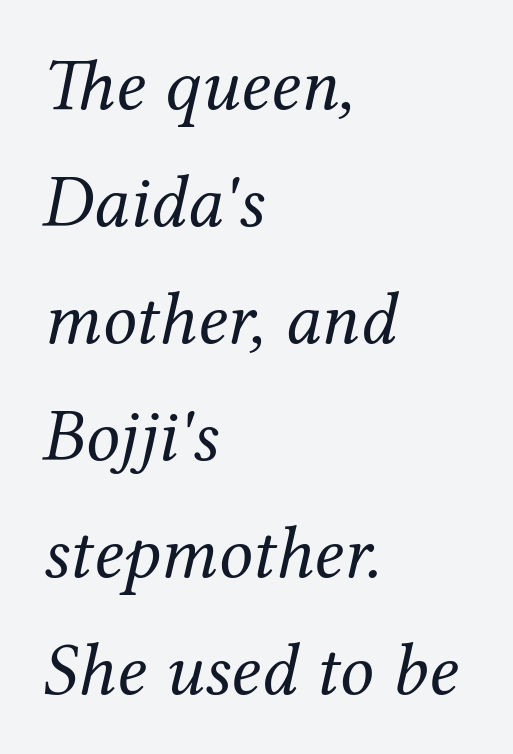
Short and long lines alike share a common starting point at left. Varying glyph widths throughout — classic text-font behaviour. The whole block is typeset with a tilt. Any mark beneath the type? The region is blank. Each stroke keeps to a modest, everyday thickness or less. Classification — serif.
